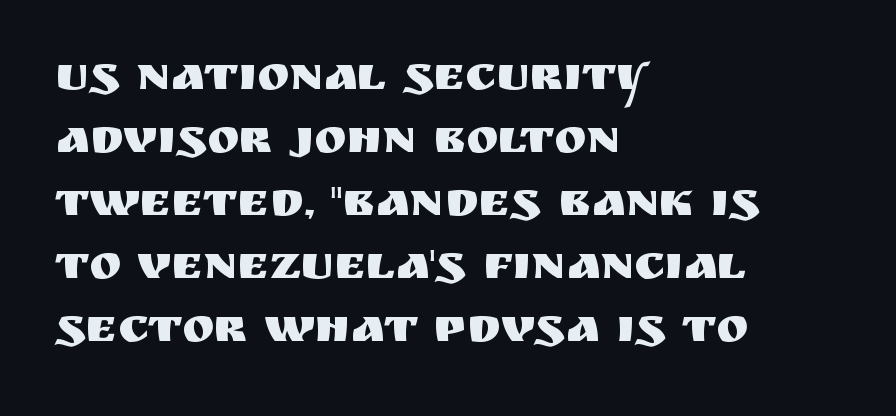
{"serif": "no", "italic": "no", "width": "normal", "stroke_contrast": "medium", "x_height": "large", "monospaced": "no", "underline": "no", "align": "left", "line_spacing": "normal", "line_spacing_ratio": 1.31, "letter_spacing": "normal", "letter_spacing_em": 0.0, "glyph_px": 48}
